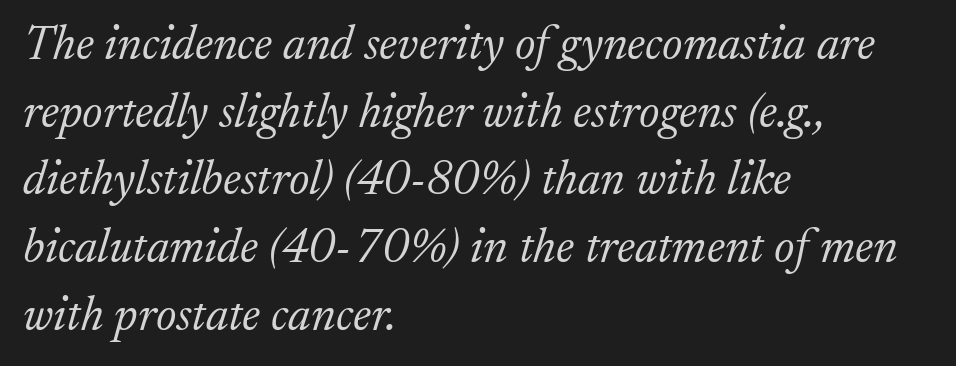
Q: Is the text bold? A: No.
Q: Is the text italic (slanted)? A: Yes, it leans right by about 17 degrees.
Q: Is the typeface a serif or a sans-serif typeface? A: Serif.
Q: Is the text underlined? A: No.
Q: How is the paragraph aligned? A: Left-aligned.
Q: Is the spacing between letters normal or unusually wide? A: Normal.
Q: Is the spacing between lines tight, normal or loose? A: Normal.
Q: Width (condensed, normal, or wide)? A: Normal.
Q: Stroke contrast? A: Low.
Q: x-height? A: Medium.
Q: Monospaced? A: No.
